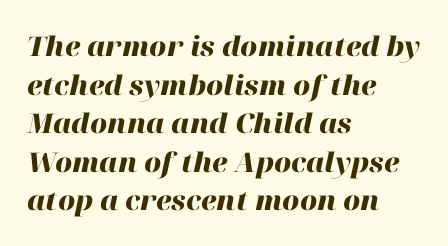
The words here are not underlined. The face used here has a pronounced slope to its letters. Summary of vertical rhythm: regular, with standard interline spacing. Emphasis by weight is at full strength: bold.
